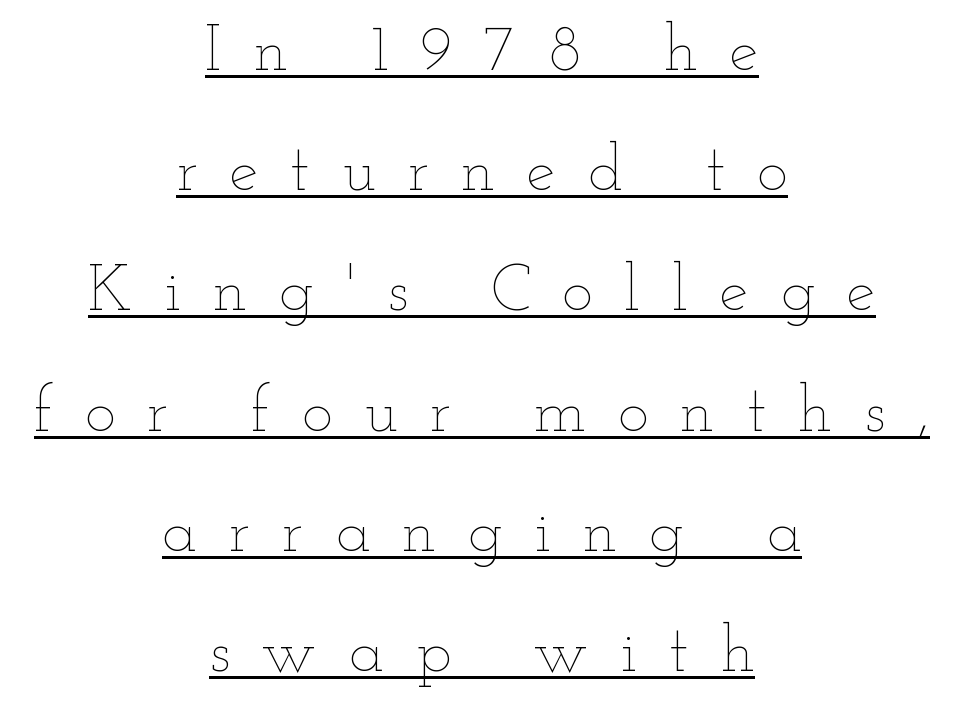
{"italic": "no", "bold": "no", "weight": "thin", "width": "wide", "stroke_contrast": "low", "x_height": "small", "monospaced": "no", "underline": "yes", "align": "center", "line_spacing_ratio": 1.85, "letter_spacing": "wide", "letter_spacing_em": 0.49, "glyph_px": 65}
